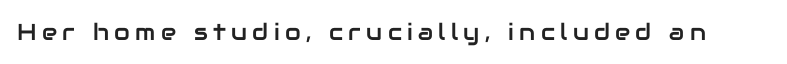
{"italic": "no", "underline": "no", "letter_spacing": "wide", "letter_spacing_em": 0.23, "glyph_px": 23}
